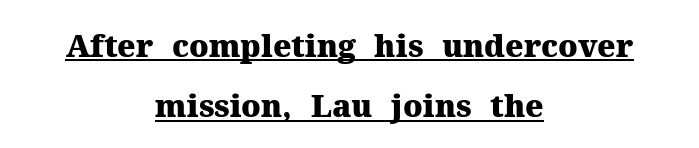
The image shows 31 px heavy serif type, upright; set centered, loose line spacing (1.94x), normal letter spacing, underlined; medium stroke contrast and a medium x-height.
